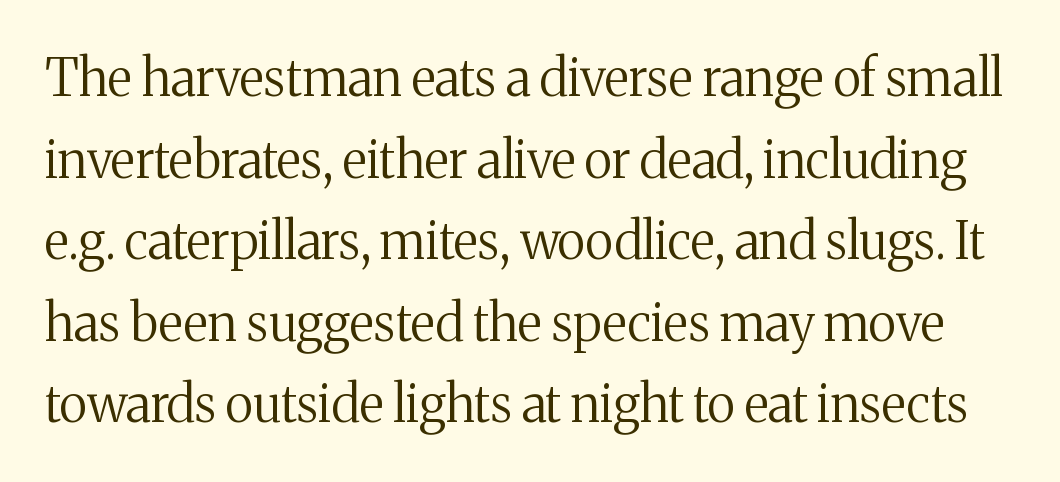
The image shows 51 px regular-weight serif type, upright; set normal line spacing (1.6x), normal letter spacing, not underlined; medium stroke contrast and a medium x-height.
